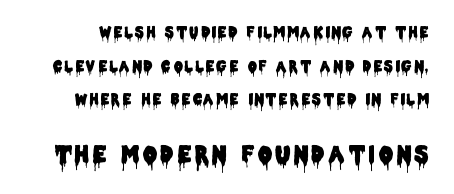
Each new line begins a long way beneath the previous one. Quick note: underline off. Here the second block reads like a headline and the first like body copy. The lettering stays uniformly vertical, giving the passage a roman look.
